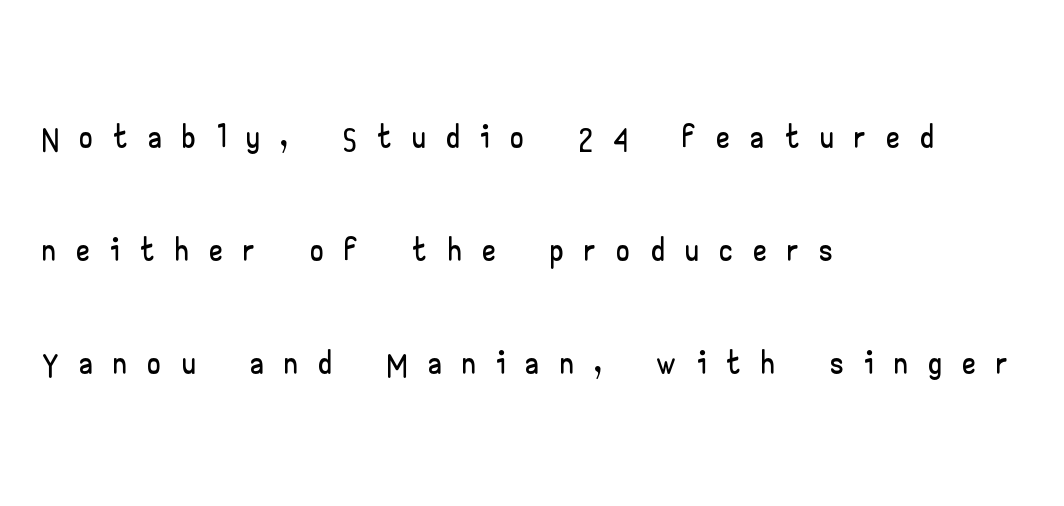
{"serif": "no", "italic": "no", "width": "wide", "stroke_contrast": "low", "x_height": "small", "monospaced": "no", "underline": "no", "align": "left", "line_spacing": "loose", "line_spacing_ratio": 2.35, "letter_spacing": "wide", "letter_spacing_em": 0.47, "glyph_px": 48}
